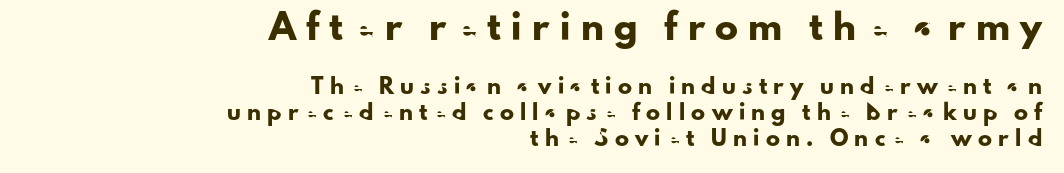
Block one is the big one; block two sits smaller underneath. Nope, not italic — everything's standing straight. Letter spacing: wide. Alignment: flush right.
